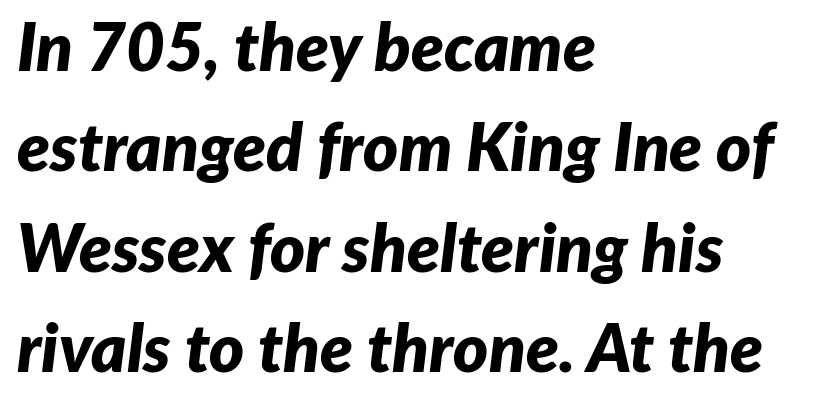
Typesetter's note: full bold, strokes at maximum text heaviness. Which margin do the lines hug? The left one — the right edge is uneven. The line-height multiplier appears to be the usual default. The letters advance in unequal steps, a hallmark of proportional type. There's an unmistakable incline to the writing here.
